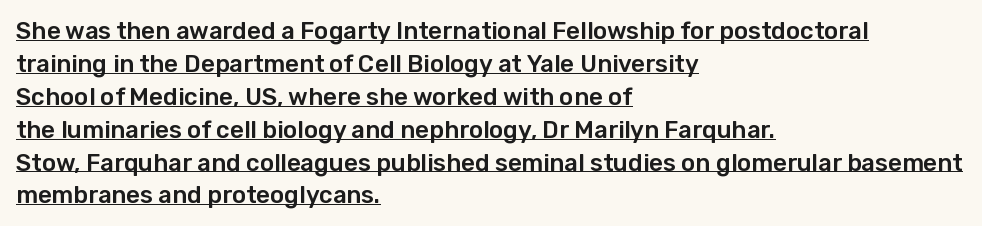
Q: Is the text italic (slanted)? A: No, it is upright.
Q: Is the text underlined? A: Yes.
Q: How is the paragraph aligned? A: Left-aligned.
Q: Is the spacing between letters normal or unusually wide? A: Normal.
Q: Is the spacing between lines tight, normal or loose? A: Normal.
